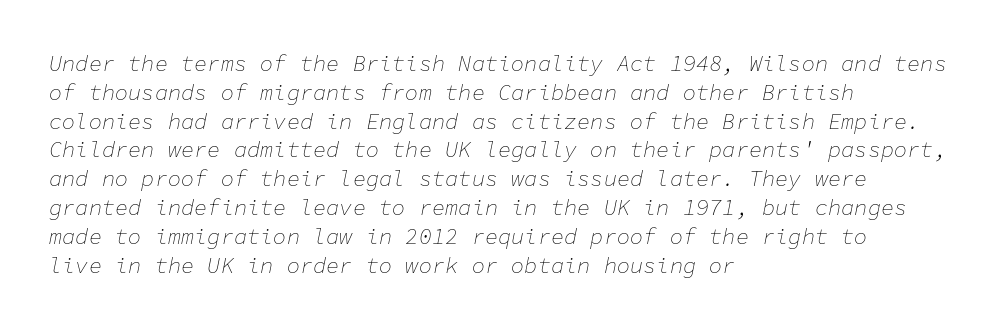
Is this a heavy cut? Hardly; it is regular or lighter. The glyphs look as if they've been sheared to an angle. Rule under the text: the space is simply empty. Left-aligned paragraph, ragged on the right. The passage shown stacks its lines at a standard gap.
